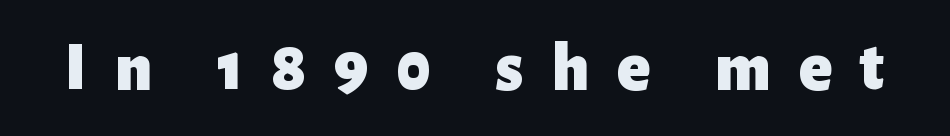
{"serif": "no", "italic": "no", "bold": "yes", "weight": "heavy", "width": "normal", "stroke_contrast": "low", "x_height": "medium", "monospaced": "no", "underline": "no", "letter_spacing": "wide", "letter_spacing_em": 0.4, "glyph_px": 69}
